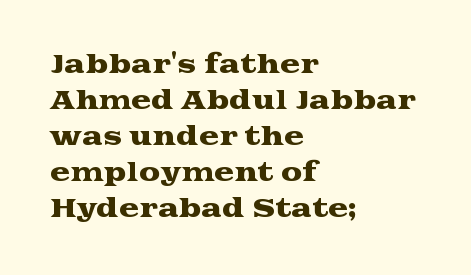
Q: Is the text italic (slanted)? A: No, it is upright.
Q: Is the text underlined? A: No.
Q: How is the paragraph aligned? A: Left-aligned.
Q: Is the spacing between letters normal or unusually wide? A: Normal.
Q: Is the spacing between lines tight, normal or loose? A: Normal.
